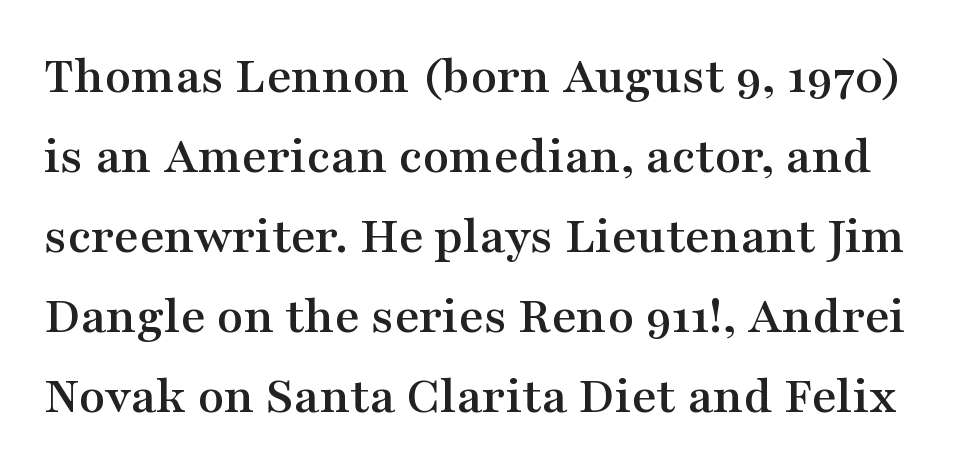
Q: Is the text italic (slanted)? A: No, it is upright.
Q: Is the typeface a serif or a sans-serif typeface? A: Serif.
Q: Is the text underlined? A: No.
Q: Is the spacing between letters normal or unusually wide? A: Normal.
Q: Is the spacing between lines tight, normal or loose? A: Normal.
Q: Width (condensed, normal, or wide)? A: Wide.
Q: Stroke contrast? A: Medium.
Q: x-height? A: Medium.
Q: Monospaced? A: No.
